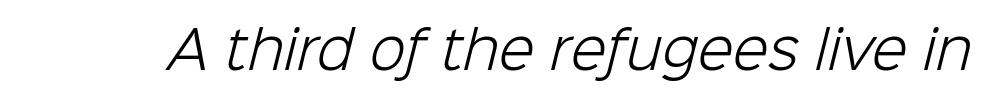
Compared with a typical body face, this is equally light or lighter still. Type without underlining. Default kerning and tracking; the words read as compact shapes. You could not count columns in this text — the font is proportionally spaced.
